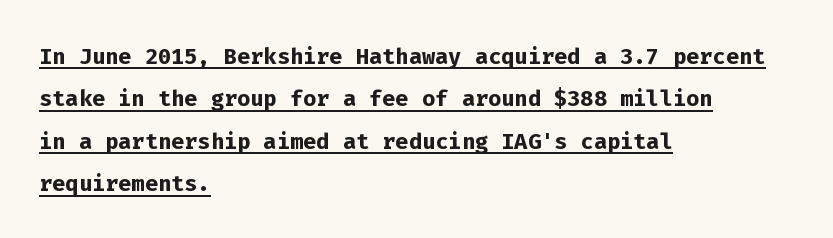
The image shows 31 px semibold sans-serif type, upright, monospaced; set left-aligned, normal line spacing (1.37x), normal letter spacing, underlined; low stroke contrast and a medium x-height.
